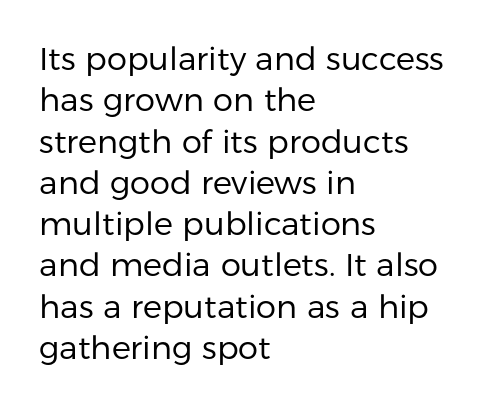
If you drew a ruler down the left edge, every line would touch it. Summary of weight: not heavy and not bold. The space beneath each line is pristine and unruled. Think of a printed novel: that variable character pitch is what you see here. Interline gaps are of average width in this sample.
